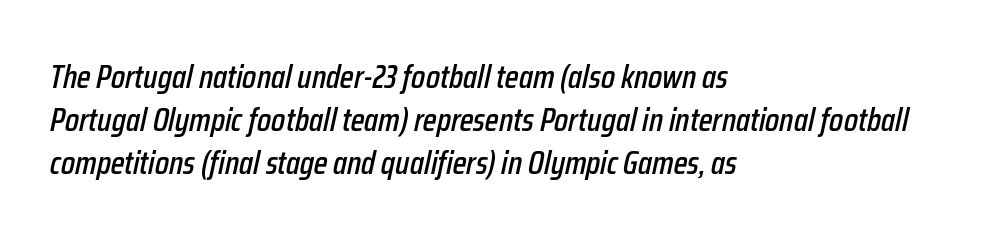
The image shows 33 px condensed type, italic (leaning right); set left-aligned, normal line spacing (1.3x), normal letter spacing, not underlined; low stroke contrast and a medium x-height.
